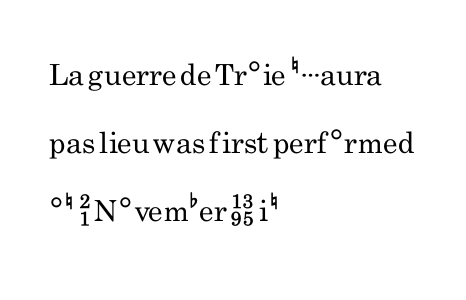
Q: Is the text bold? A: No.
Q: Is the text italic (slanted)? A: No, it is upright.
Q: Is the typeface a serif or a sans-serif typeface? A: Sans-serif.
Q: Is the text underlined? A: No.
Q: How is the paragraph aligned? A: Left-aligned.
Q: Is the spacing between letters normal or unusually wide? A: Normal.
Q: Is the spacing between lines tight, normal or loose? A: Loose.
Q: Width (condensed, normal, or wide)? A: Condensed.
Q: Stroke contrast? A: Low.
Q: x-height? A: Small.
Q: Monospaced? A: No.
